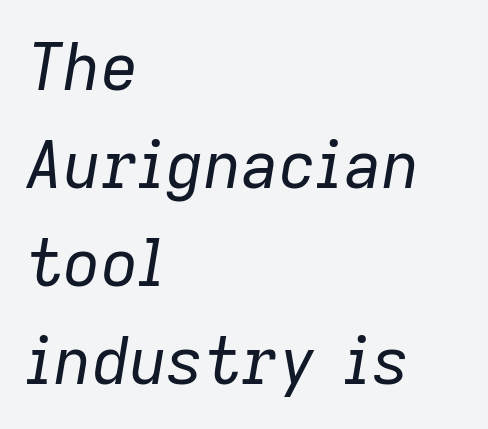
Nobody drew a line under any word here. This reads as an unemphasized weight, regular at the heaviest. You could call the tracking neutral — neither tight nor loose. Note the varied advance widths — an 'i' is clearly narrower than an 'm'. The lines are quadded left. Notice how descenders clear the ascenders below comfortably — that's standard leading.
